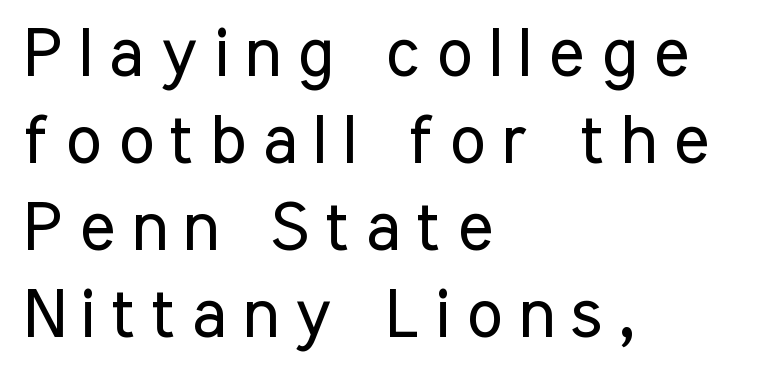
The rendering uses natural spacing where letterforms have individual widths. Each row of text sits above clean, open space. The face used here is rendered with a markedly widened letterfit. Examine the stroke ends and you'll find no serifs. Italic? Not at all — the glyphs are vertical.
